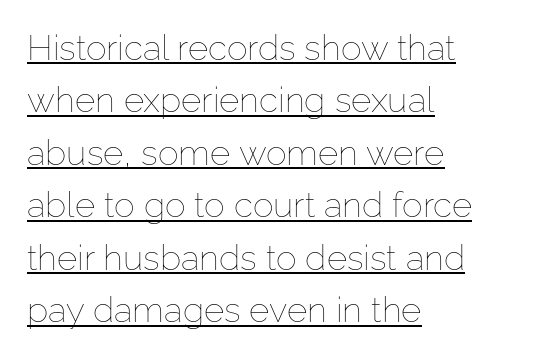
Each letter keeps its own natural width here, so spacing adapts to shape. Line spacing here is normal. Stems here are at most as thick as an everyday book face. Short and long lines alike share a common starting point at left.
